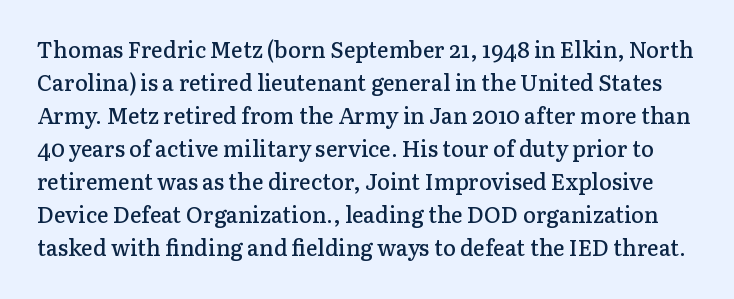
Q: Is the text bold? A: Semi-bold.
Q: Is the text italic (slanted)? A: No, it is upright.
Q: Is the text underlined? A: No.
Q: Is the spacing between letters normal or unusually wide? A: Normal.
Q: Is the spacing between lines tight, normal or loose? A: Normal.
